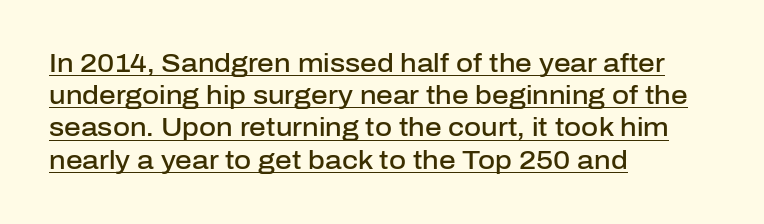
The image shows 26 px text type, upright; set left-aligned, line spacing 1.24x, normal letter spacing, underlined.
